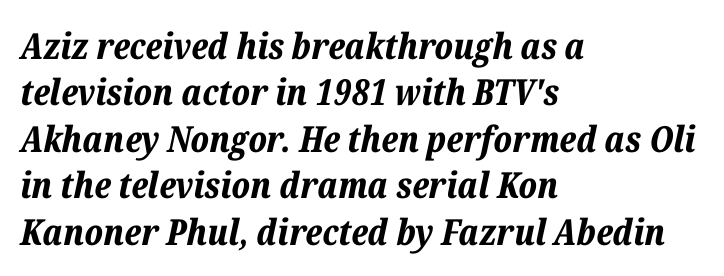
This sample uses plain, unmodified letter spacing. The area under the type is left untouched. Heavy-handed strokes throughout: this text is bold. Baseline-to-baseline distance is the conventional proportion of letter height. The lines in this sample share a left origin and differ only in where they stop.
